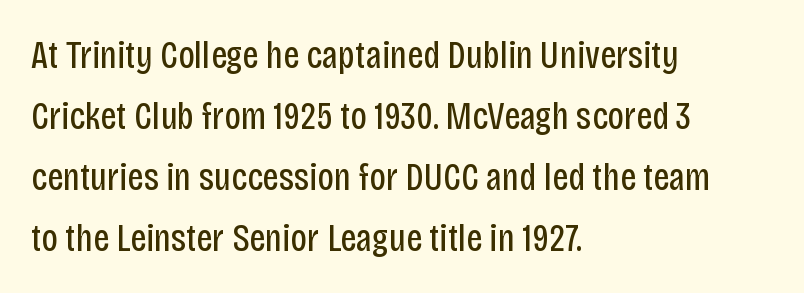
Q: Is the text bold? A: No.
Q: Is the text italic (slanted)? A: No, it is upright.
Q: Is the typeface a serif or a sans-serif typeface? A: Sans-serif.
Q: Is the text underlined? A: No.
Q: How is the paragraph aligned? A: Left-aligned.
Q: Is the spacing between letters normal or unusually wide? A: Normal.
Q: Is the spacing between lines tight, normal or loose? A: Normal.
Q: Width (condensed, normal, or wide)? A: Condensed.
Q: Stroke contrast? A: Low.
Q: x-height? A: Large.
Q: Monospaced? A: No.
